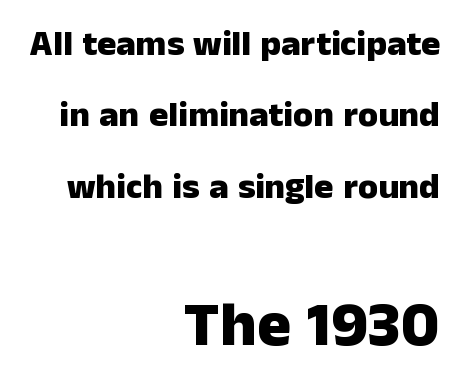
Summary of vertical rhythm: relaxed, with wide interline spacing. Leftover space on each line is placed entirely before the opening word. Each row of text sits above clean, open space. The horizontal fit of the characters is conventional and even. The characters look thick and weighty, a clear bold. The passage shown is typed in a proportional face where columns would drift.
